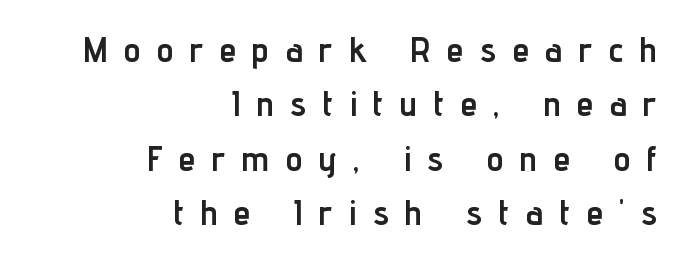
Q: Is the text bold? A: Yes.
Q: Is the text italic (slanted)? A: No, it is upright.
Q: Is the typeface a serif or a sans-serif typeface? A: Sans-serif.
Q: Is the text underlined? A: No.
Q: How is the paragraph aligned? A: Right-aligned.
Q: Is the spacing between letters normal or unusually wide? A: Unusually wide.
Q: Is the spacing between lines tight, normal or loose? A: Normal.
Q: Width (condensed, normal, or wide)? A: Condensed.
Q: Stroke contrast? A: Low.
Q: x-height? A: Medium.
Q: Monospaced? A: No.
